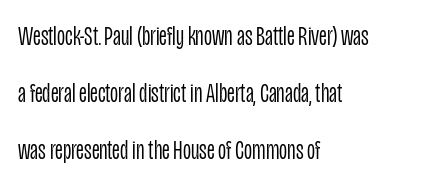
Q: Is the text bold? A: No.
Q: Is the text italic (slanted)? A: No, it is upright.
Q: Is the typeface a serif or a sans-serif typeface? A: Sans-serif.
Q: Is the text underlined? A: No.
Q: How is the paragraph aligned? A: Left-aligned.
Q: Is the spacing between letters normal or unusually wide? A: Normal.
Q: Is the spacing between lines tight, normal or loose? A: Loose.
Q: Width (condensed, normal, or wide)? A: Condensed.
Q: Stroke contrast? A: Low.
Q: x-height? A: Large.
Q: Monospaced? A: No.
